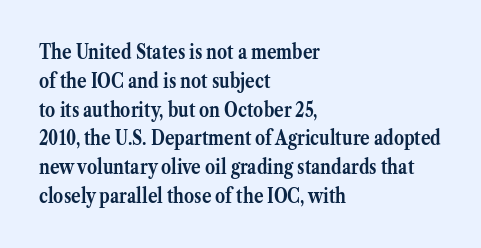
Q: Is the text bold? A: Yes.
Q: Is the text italic (slanted)? A: No, it is upright.
Q: Is the text underlined? A: No.
Q: How is the paragraph aligned? A: Left-aligned.
Q: Is the spacing between letters normal or unusually wide? A: Normal.
Q: Is the spacing between lines tight, normal or loose? A: Normal.
